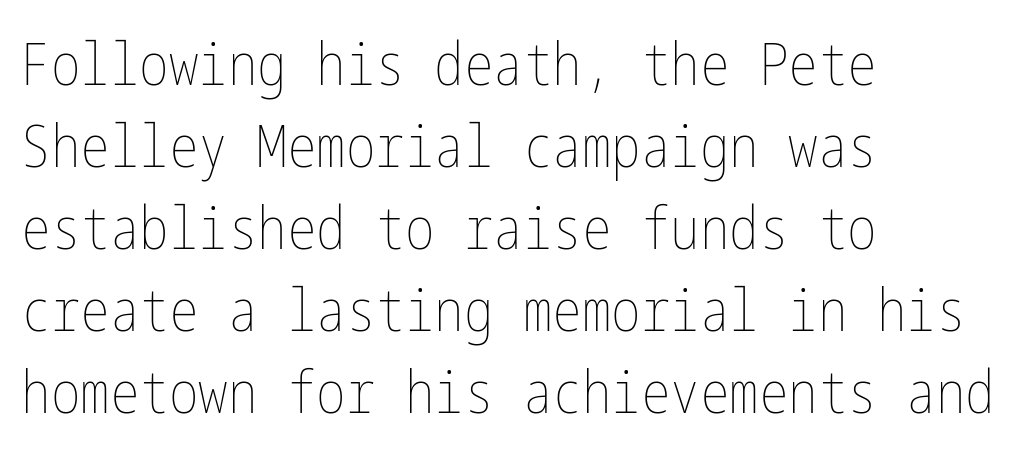
Q: Is the text bold? A: No.
Q: Is the text italic (slanted)? A: No, it is upright.
Q: Is the text underlined? A: No.
Q: How is the paragraph aligned? A: Left-aligned.
Q: Is the spacing between letters normal or unusually wide? A: Normal.
Q: Is the spacing between lines tight, normal or loose? A: Normal.
Q: Width (condensed, normal, or wide)? A: Condensed.
Q: Stroke contrast? A: Low.
Q: x-height? A: Medium.
